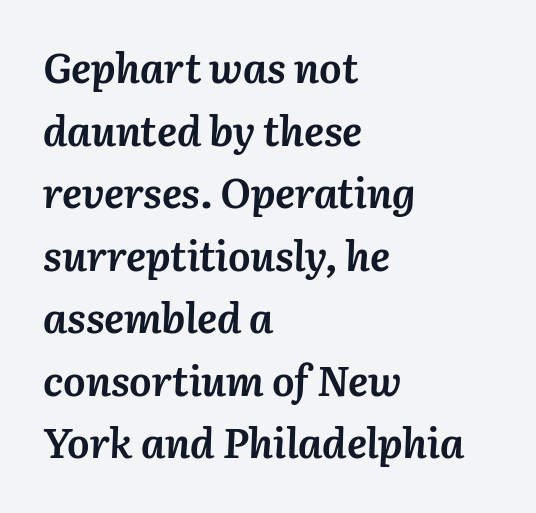
Q: Is the text bold? A: Yes.
Q: Is the text italic (slanted)? A: Yes, it leans right by about 3 degrees.
Q: Is the text underlined? A: No.
Q: How is the paragraph aligned? A: Left-aligned.
Q: Is the spacing between letters normal or unusually wide? A: Normal.
Q: Is the spacing between lines tight, normal or loose? A: Normal.
Q: Width (condensed, normal, or wide)? A: Normal.
Q: Stroke contrast? A: Medium.
Q: x-height? A: Medium.
Q: Monospaced? A: No.
